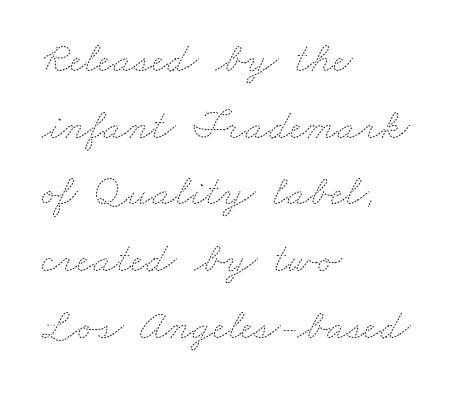
The leading is moderate, giving the passage an even texture. Caption: standard tracking, unaltered. Each letter keeps its own natural width here, so spacing adapts to shape. This rendering features lettering with no underline.
